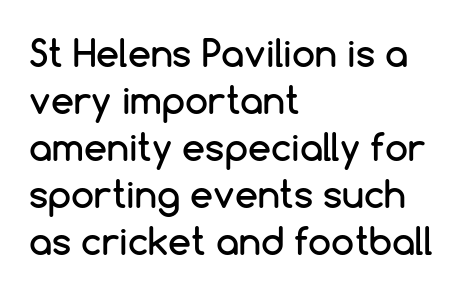
The image shows 37 px sans-serif type, upright; set left-aligned, normal line spacing (1.27x), normal letter spacing, not underlined; low stroke contrast and a medium x-height.
